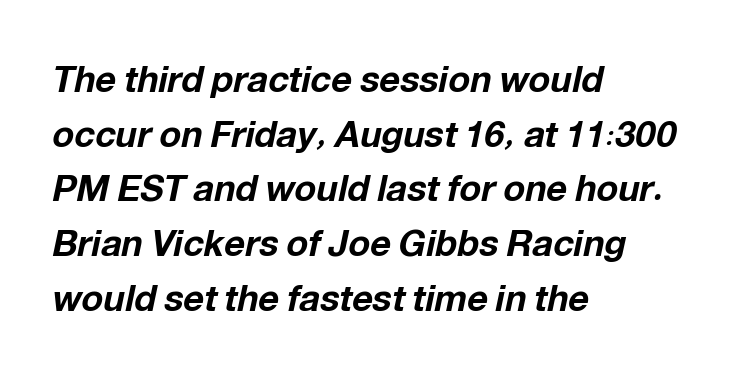
Nobody drew a line under any word here. Compared with a centered layout, this one pins lines to the left instead. The face used here is rendered with its standard letterfit. In terms of weight, the rendering is a true, heavy bold. Looks like regular typesetting: each glyph gets only the width it needs. Notice how the stems are inclined rather than vertical — that's the hallmark of italics.
